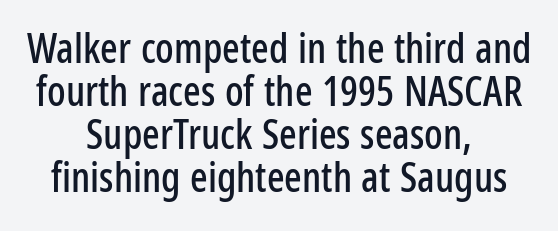
Bare-footed words on every line. Baseline-to-baseline distance is barely more than the letter height. The compositor balanced each line on the midline. Every stem runs plumb, perpendicular to the baseline. Caption: standard tracking, unaltered.
